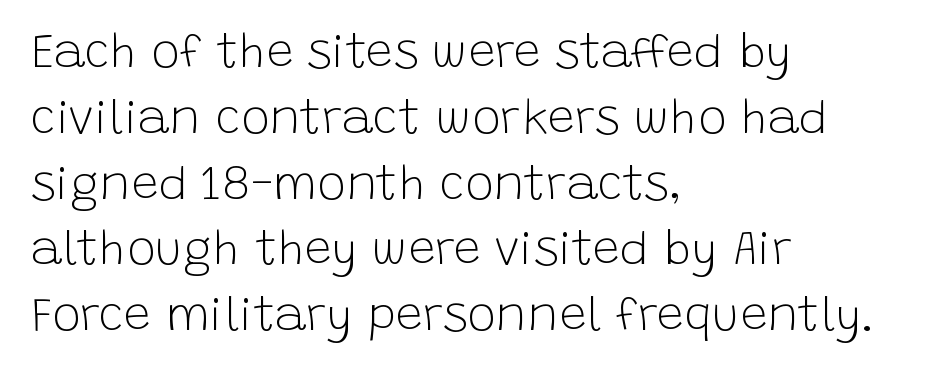
{"serif": "no", "italic": "no", "bold": "no", "weight": "light", "width": "normal", "stroke_contrast": "low", "x_height": "large", "monospaced": "no", "underline": "no", "align": "left", "line_spacing": "normal", "line_spacing_ratio": 1.37, "letter_spacing": "normal", "letter_spacing_em": 0.0, "glyph_px": 48}
